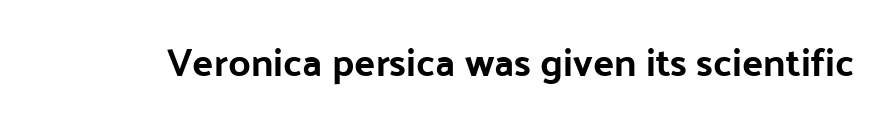
{"serif": "no", "italic": "no", "width": "normal", "stroke_contrast": "low", "x_height": "medium", "monospaced": "no", "underline": "no", "letter_spacing": "normal", "letter_spacing_em": 0.0, "glyph_px": 39}
